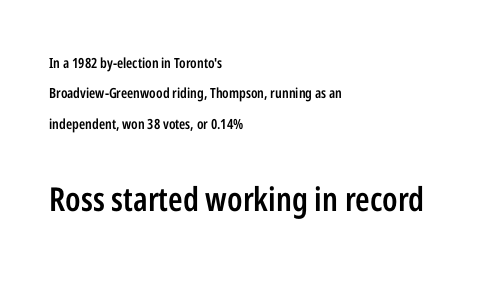
The image shows 33 px semibold, condensed sans-serif type, upright; set left-aligned, loose line spacing (2.17x), normal letter spacing, not underlined; the second (bottom) block is 2.36x larger; low stroke contrast and a medium x-height.
